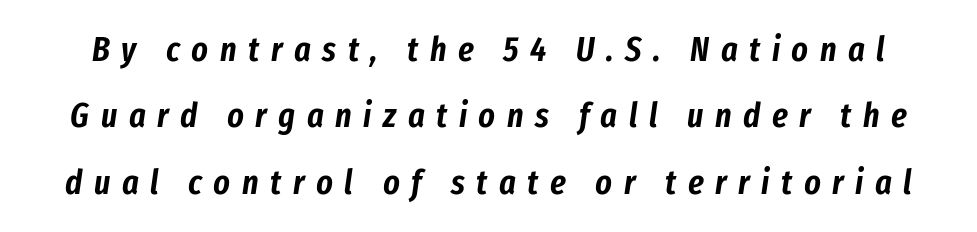
{"italic": "yes", "lean": "right", "slant_degrees": 8, "width": "condensed", "stroke_contrast": "low", "x_height": "medium", "monospaced": "no", "underline": "no", "line_spacing": "loose", "line_spacing_ratio": 1.9, "letter_spacing": "wide", "letter_spacing_em": 0.33, "glyph_px": 35}
